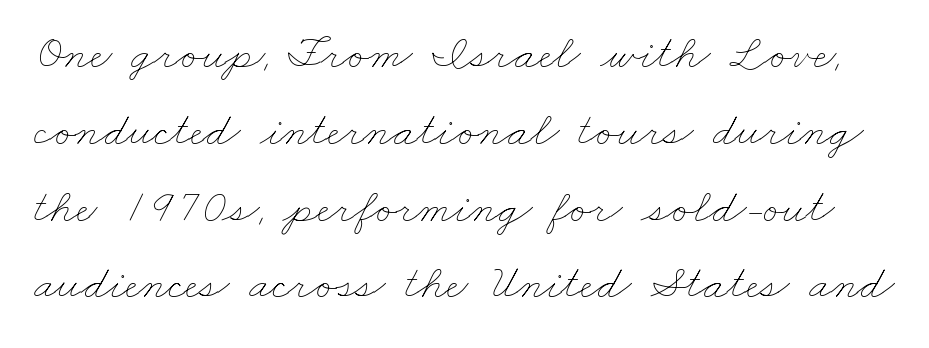
The image shows 48 px thin, wide type; set normal line spacing (1.6x), normal letter spacing, not underlined; low stroke contrast and a small x-height.
